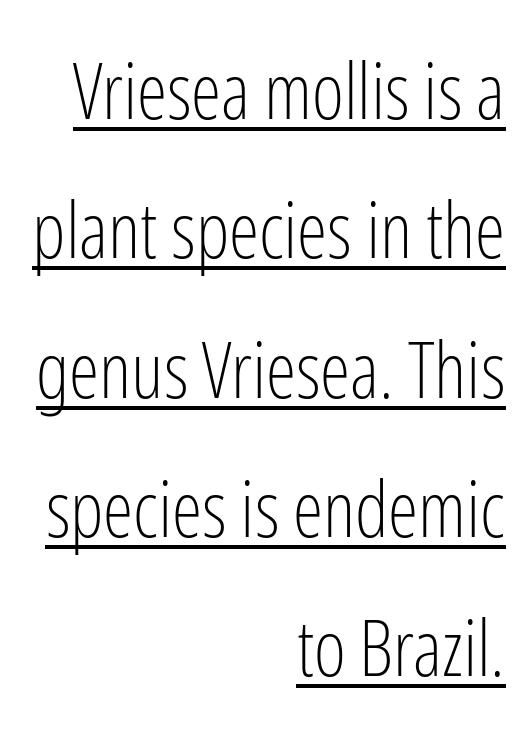
Q: Is the text bold? A: No.
Q: Is the text italic (slanted)? A: No, it is upright.
Q: Is the typeface a serif or a sans-serif typeface? A: Sans-serif.
Q: Is the text underlined? A: Yes.
Q: How is the paragraph aligned? A: Right-aligned.
Q: Is the spacing between letters normal or unusually wide? A: Normal.
Q: Width (condensed, normal, or wide)? A: Condensed.
Q: Stroke contrast? A: Low.
Q: x-height? A: Medium.
Q: Monospaced? A: No.
